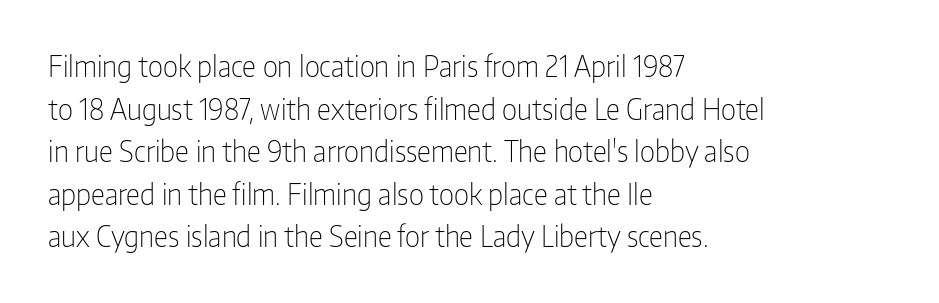
Do the characters align in a grid? No, the font is proportional. Nothing unusual about the tracking: characters are spaced as the font intends. Typographically, this falls in the sans-serif category. Unlike italic type, these characters show no tilt at all. Bare-footed words on every line.
